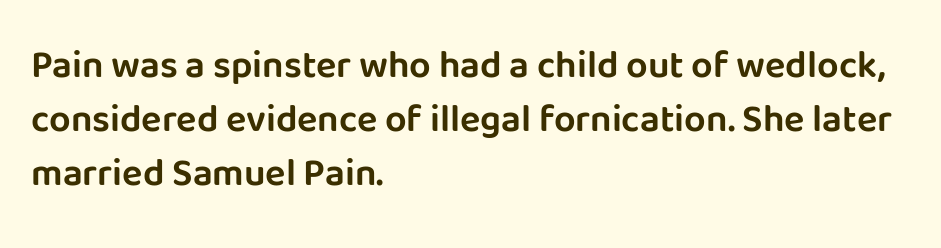
{"serif": "no", "italic": "no", "width": "normal", "stroke_contrast": "low", "x_height": "large", "monospaced": "no", "underline": "no", "align": "left", "line_spacing": "normal", "line_spacing_ratio": 1.42, "letter_spacing": "normal", "letter_spacing_em": 0.0, "glyph_px": 38}
